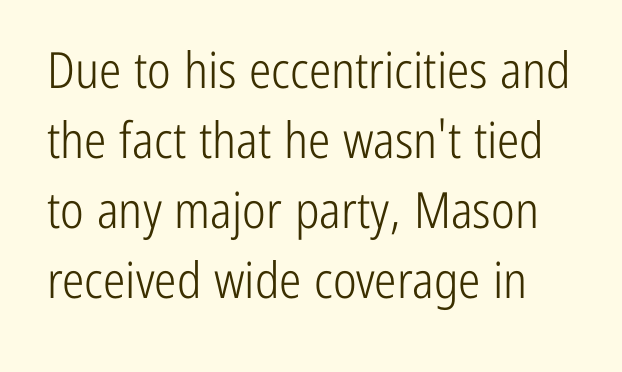
Q: Is the text bold? A: No.
Q: Is the text italic (slanted)? A: No, it is upright.
Q: Is the typeface a serif or a sans-serif typeface? A: Sans-serif.
Q: Is the text underlined? A: No.
Q: Is the spacing between letters normal or unusually wide? A: Normal.
Q: Is the spacing between lines tight, normal or loose? A: Normal.
Q: Width (condensed, normal, or wide)? A: Condensed.
Q: Stroke contrast? A: Low.
Q: x-height? A: Medium.
Q: Monospaced? A: No.
